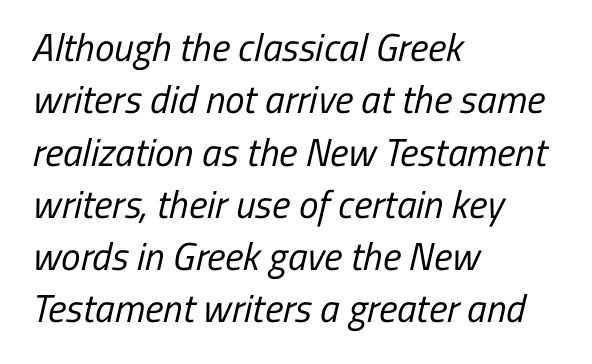
{"serif": "no", "bold": "no", "weight": "regular", "width": "condensed", "stroke_contrast": "low", "x_height": "medium", "monospaced": "no", "underline": "no", "align": "left", "line_spacing": "normal", "line_spacing_ratio": 1.34, "letter_spacing": "normal", "letter_spacing_em": 0.0, "glyph_px": 39}
